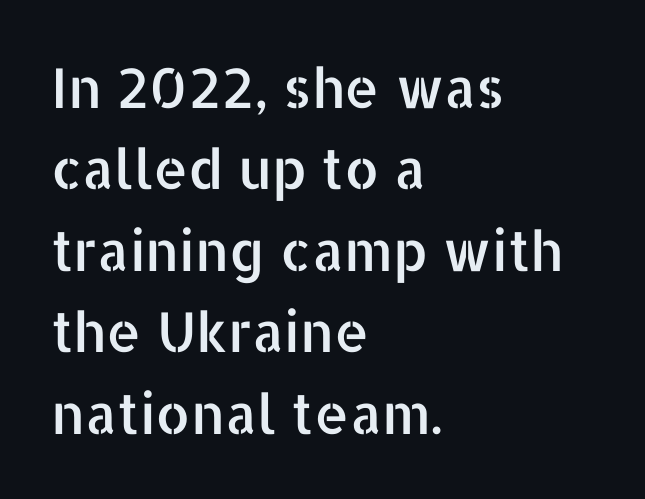
Q: Is the text italic (slanted)? A: No, it is upright.
Q: Is the typeface a serif or a sans-serif typeface? A: Sans-serif.
Q: Is the text underlined? A: No.
Q: How is the paragraph aligned? A: Left-aligned.
Q: Is the spacing between letters normal or unusually wide? A: Normal.
Q: Is the spacing between lines tight, normal or loose? A: Normal.
Q: Width (condensed, normal, or wide)? A: Normal.
Q: Stroke contrast? A: Low.
Q: x-height? A: Medium.
Q: Monospaced? A: No.
